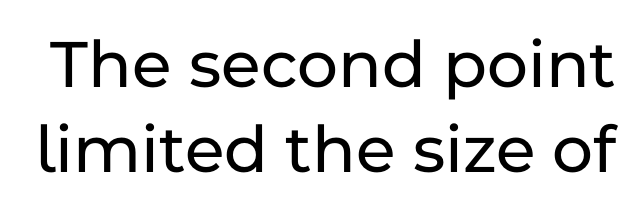
Quick note: underline off. Each letter keeps its own natural width here, so spacing adapts to shape. Each letter's strokes conclude bluntly, with no projecting serifs. A typesetter would mark this as roman, not italic. Tracking here is standard; glyphs follow each other at the usual distance.
